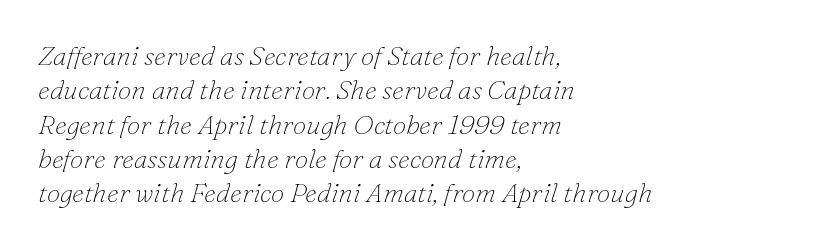
In terms of letterspacing, this is plain default setting. Nobody drew a line under any word here. The typography opts for an oblique posture over an upright one. These glyphs show unthickened strokes, regular width or finer.
